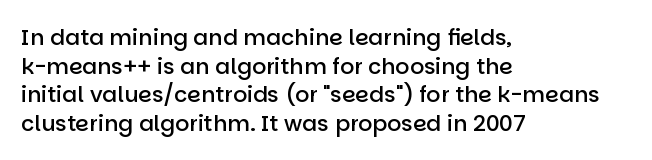
Between one letter and the next there's only the usual sliver of space. Firm but not heavy-handed strokes: this text is semibold. No italicization has been applied; the sample stays upright. Each line starts at the same left margin while the right side varies. Notice how descenders clear the ascenders below comfortably — that's standard leading.
